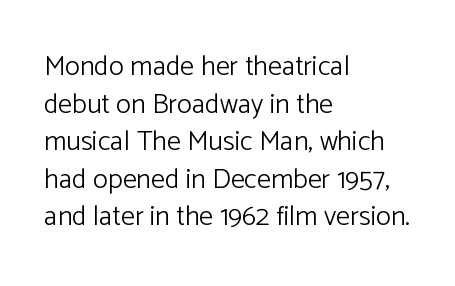
The image shows 28 px light sans-serif type, upright; set left-aligned, normal line spacing (1.34x), normal letter spacing, not underlined; low stroke contrast and a medium x-height.
